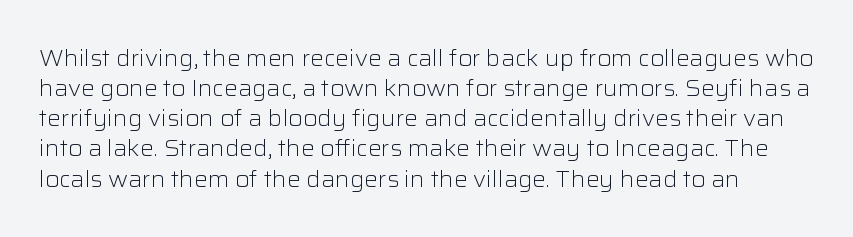
{"italic": "no", "bold": "no", "underline": "no", "line_spacing": "normal", "line_spacing_ratio": 1.31, "letter_spacing": "normal", "letter_spacing_em": 0.0, "glyph_px": 23}
